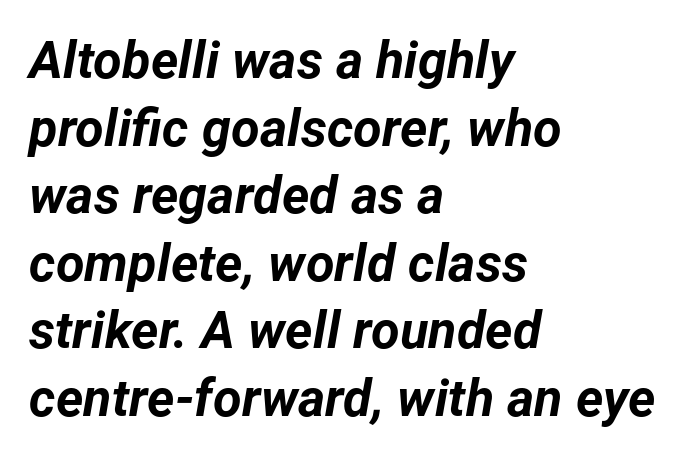
Q: Is the text bold? A: Yes.
Q: Is the text italic (slanted)? A: Yes, it leans right by about 12 degrees.
Q: Is the text underlined? A: No.
Q: How is the paragraph aligned? A: Left-aligned.
Q: Is the spacing between letters normal or unusually wide? A: Normal.
Q: Is the spacing between lines tight, normal or loose? A: Normal.
Q: Width (condensed, normal, or wide)? A: Normal.
Q: Stroke contrast? A: Low.
Q: x-height? A: Medium.
Q: Monospaced? A: No.
